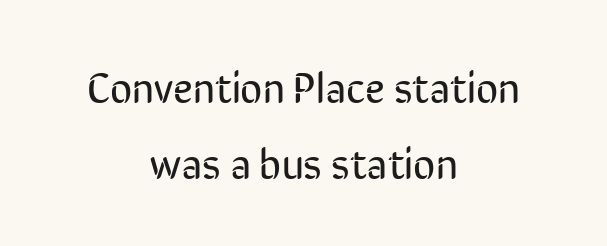
{"serif": "no", "italic": "no", "bold": "no", "weight": "regular", "width": "condensed", "stroke_contrast": "low", "x_height": "medium", "monospaced": "no", "underline": "no", "align": "center", "line_spacing_ratio": 1.77, "letter_spacing": "normal", "letter_spacing_em": 0.0, "glyph_px": 43}
